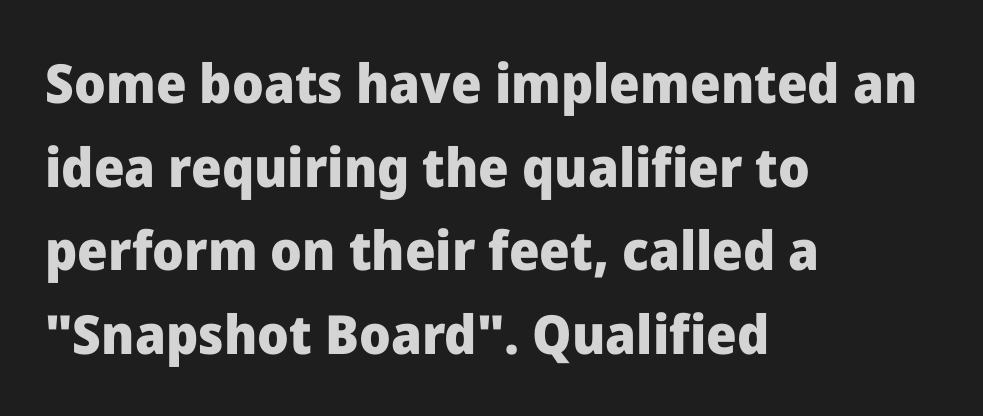
{"serif": "no", "italic": "no", "bold": "yes", "weight": "heavy", "width": "normal", "stroke_contrast": "low", "x_height": "medium", "monospaced": "no", "underline": "no", "align": "left", "line_spacing": "normal", "line_spacing_ratio": 1.55, "letter_spacing": "normal", "letter_spacing_em": 0.0, "glyph_px": 54}
